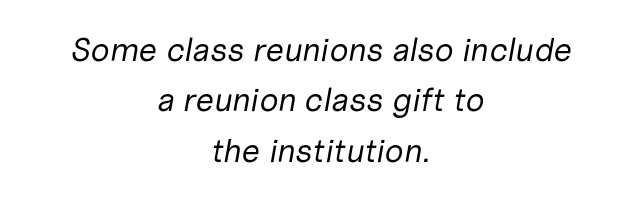
{"italic": "yes", "lean": "right", "slant_degrees": 10, "bold": "no", "weight": "regular", "width": "normal", "stroke_contrast": "low", "x_height": "medium", "monospaced": "no", "underline": "no", "align": "center", "line_spacing": "normal", "line_spacing_ratio": 1.53, "letter_spacing": "normal", "letter_spacing_em": 0.0, "glyph_px": 33}
